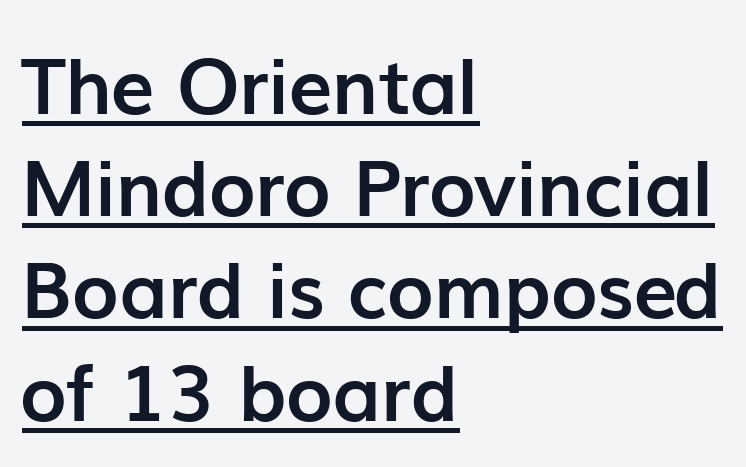
Q: Is the text bold? A: Yes.
Q: Is the text italic (slanted)? A: No, it is upright.
Q: Is the typeface a serif or a sans-serif typeface? A: Sans-serif.
Q: Is the text underlined? A: Yes.
Q: How is the paragraph aligned? A: Left-aligned.
Q: Is the spacing between letters normal or unusually wide? A: Normal.
Q: Is the spacing between lines tight, normal or loose? A: Normal.
Q: Width (condensed, normal, or wide)? A: Normal.
Q: Stroke contrast? A: Low.
Q: x-height? A: Medium.
Q: Monospaced? A: No.
